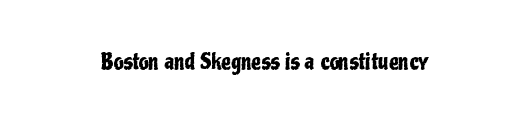
Tall strokes in this sample are plumb rather than angled. Short note: letters normally spaced. Lines of text with bare space underneath.
